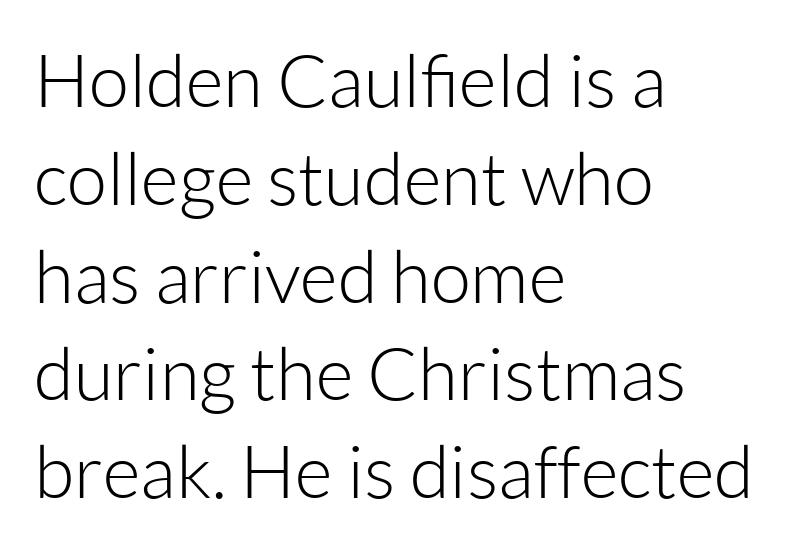
The image shows 73 px light sans-serif type, upright; set left-aligned, normal line spacing (1.34x), normal letter spacing, not underlined; low stroke contrast and a medium x-height.
